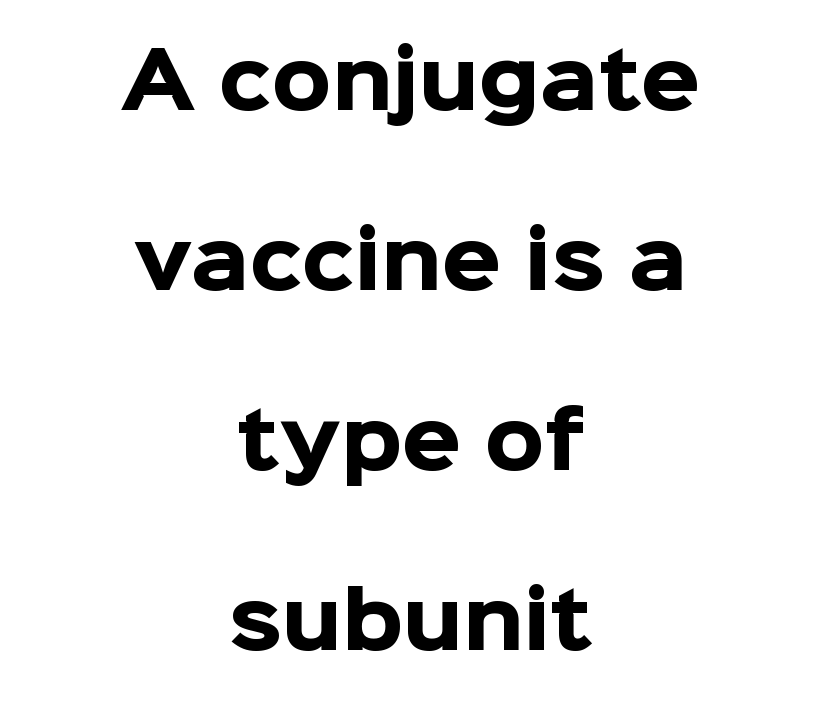
{"serif": "no", "italic": "no", "bold": "yes", "weight": "heavy", "width": "normal", "stroke_contrast": "low", "x_height": "medium", "monospaced": "no", "underline": "no", "align": "center", "line_spacing": "loose", "line_spacing_ratio": 2.37, "letter_spacing": "normal", "letter_spacing_em": 0.0, "glyph_px": 76}
